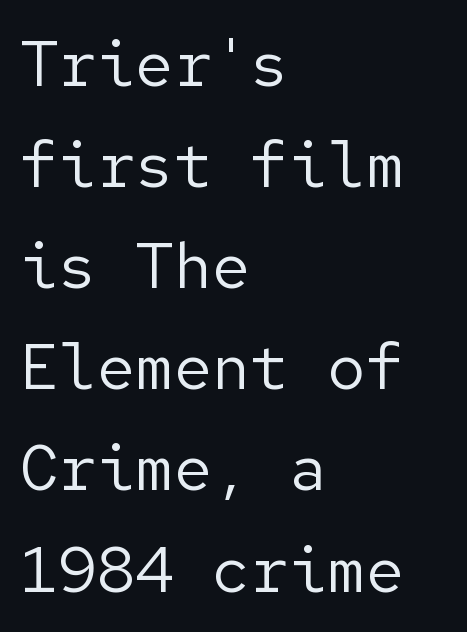
The image shows 64 px regular-weight sans-serif type, upright; set left-aligned, normal line spacing (1.58x), normal letter spacing, not underlined; low stroke contrast and a medium x-height.
